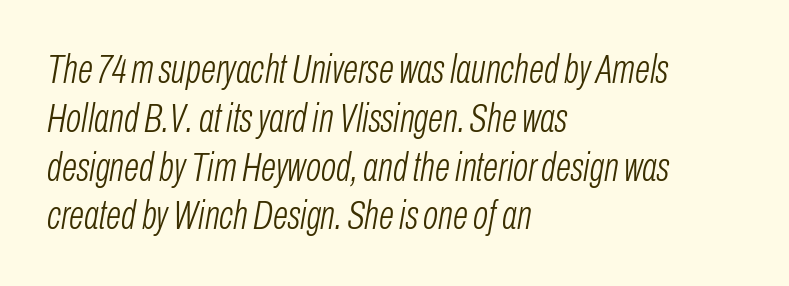
Type without underlining. On a weight scale, this lands at 450 or below. Is this a fixed-width face? No — the glyphs have proportional, varying widths. The whole block is typeset with a tilt. Casual observation: everything's shoved over to the left. Between one letter and the next there's only the usual sliver of space.
